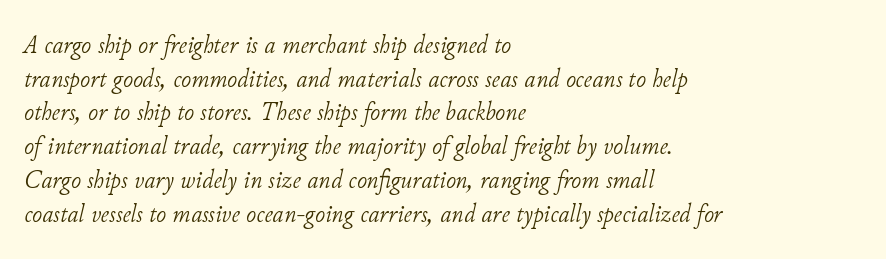
Q: Is the text bold? A: No.
Q: Is the text italic (slanted)? A: Yes, it leans right by about 11 degrees.
Q: Is the text underlined? A: No.
Q: How is the paragraph aligned? A: Left-aligned.
Q: Is the spacing between letters normal or unusually wide? A: Normal.
Q: Is the spacing between lines tight, normal or loose? A: Normal.
